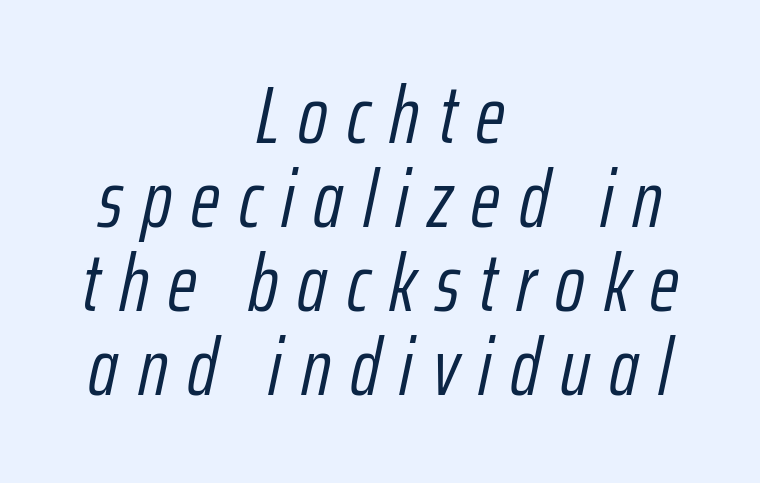
The image shows 80 px light, condensed type, italic (leaning right); set centered, tight line spacing (1.05x), unusually wide letter spacing (+0.24 em), not underlined; low stroke contrast and a medium x-height.
